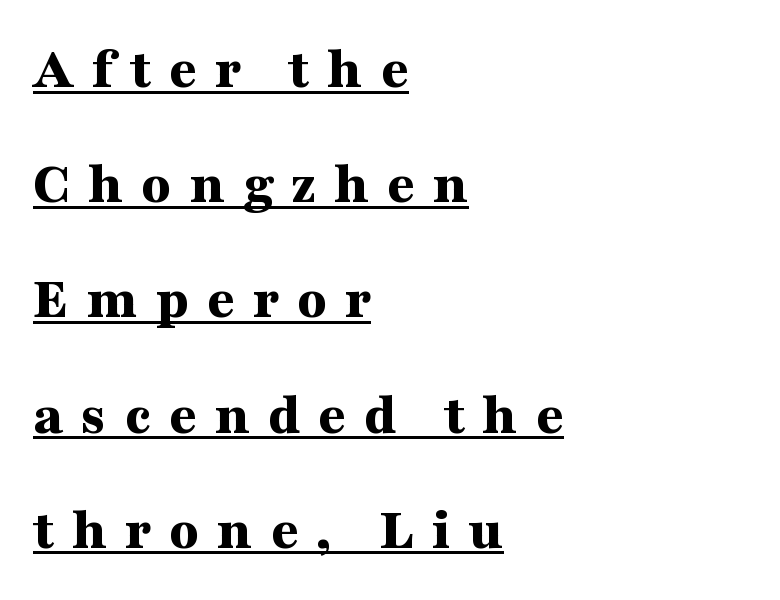
The image shows 60 px bold, wide serif type, upright; set left-aligned, loose line spacing (1.92x), unusually wide letter spacing (+0.3 em), underlined; medium stroke contrast and a medium x-height.
